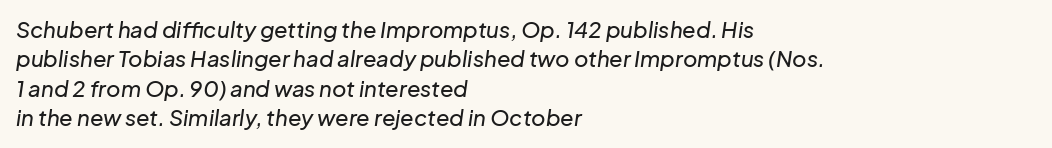
The image shows 22 px text type, italic (leaning right); set left-aligned, normal line spacing (1.33x), normal letter spacing, not underlined.
